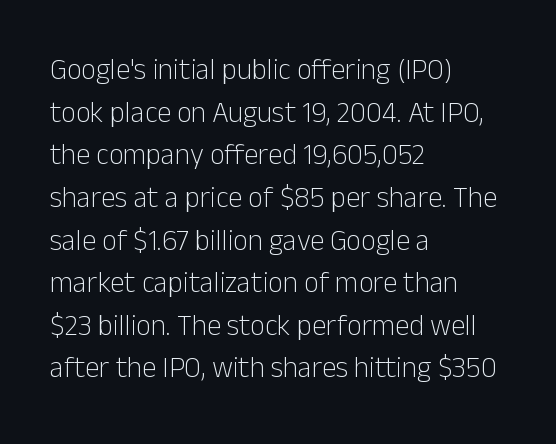
The image shows 29 px light sans-serif type, upright; set left-aligned, normal line spacing (1.47x), normal letter spacing, not underlined; low stroke contrast and a medium x-height.
